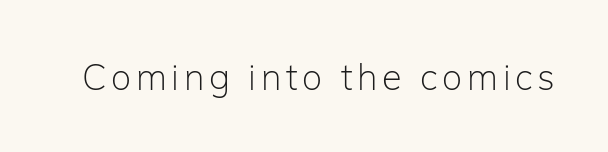
This is roman type, the default non-slanted kind. The passage shown is typeset with a sans-serif family. Nothing heavy about these letters — not bold at all. The passage shown is typed in a proportional face where columns would drift.
